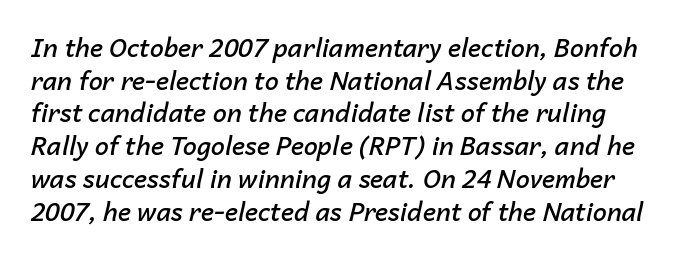
The image shows 25 px text type, italic (leaning right); set normal line spacing (1.31x), normal letter spacing, not underlined.
